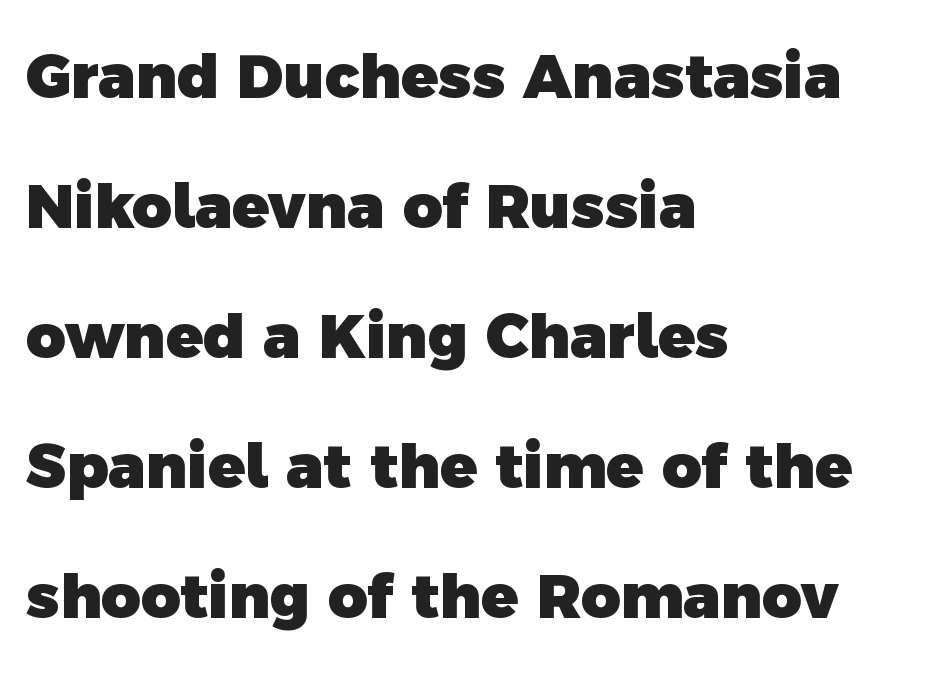
Does the leading feel generous? Absolutely, it's lavish. Do the characters align in a grid? No, the font is proportional. Casual observation: everything's shoved over to the left. There is no visible air inserted between adjacent glyphs.
